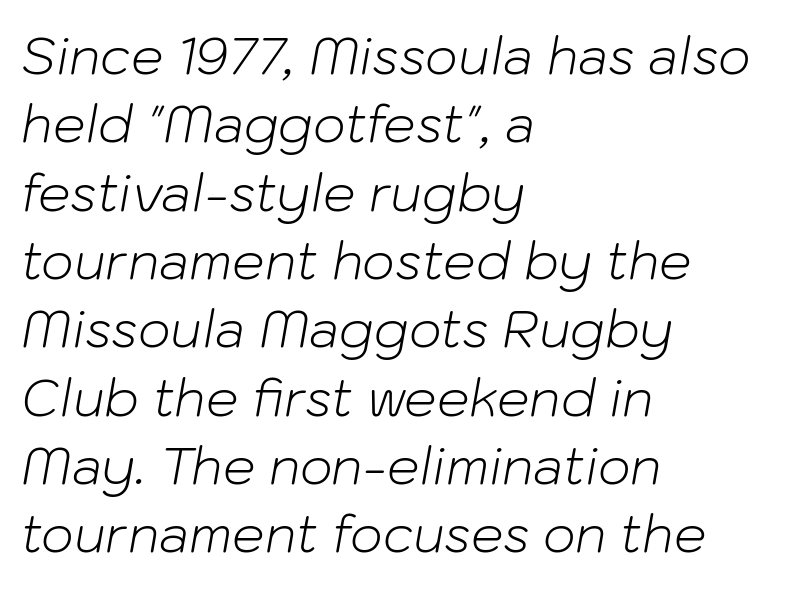
{"italic": "yes", "lean": "right", "slant_degrees": 10, "bold": "no", "weight": "light", "width": "normal", "stroke_contrast": "low", "x_height": "medium", "monospaced": "no", "underline": "no", "align": "left", "line_spacing": "normal", "line_spacing_ratio": 1.34, "letter_spacing": "normal", "letter_spacing_em": 0.0, "glyph_px": 51}
